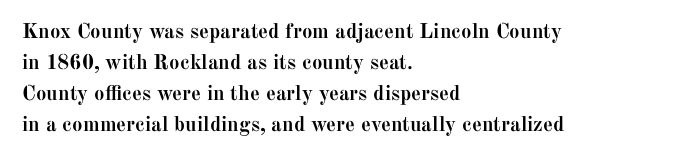
Q: Is the text bold? A: Yes.
Q: Is the text italic (slanted)? A: No, it is upright.
Q: Is the text underlined? A: No.
Q: How is the paragraph aligned? A: Left-aligned.
Q: Is the spacing between letters normal or unusually wide? A: Normal.
Q: Is the spacing between lines tight, normal or loose? A: Normal.
